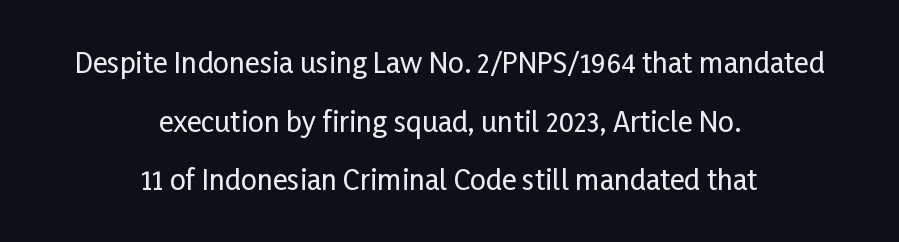
{"serif": "no", "italic": "no", "width": "condensed", "stroke_contrast": "low", "x_height": "medium", "monospaced": "no", "underline": "no", "align": "center", "line_spacing": "loose", "line_spacing_ratio": 2.09, "letter_spacing": "normal", "letter_spacing_em": 0.0, "glyph_px": 28}
